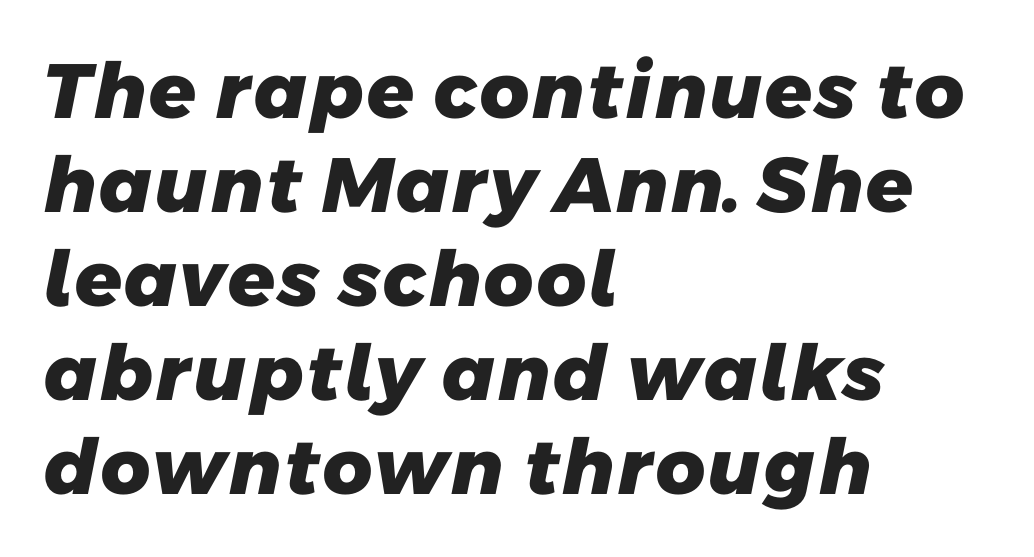
The letters advance in unequal steps, a hallmark of proportional type. The passage shown is typeset with a sans-serif family. This sample uses plain, unmodified letter spacing. Each row of text sits above clean, open space. The ragged edge is on the right, which tells us the setting is flush left.
